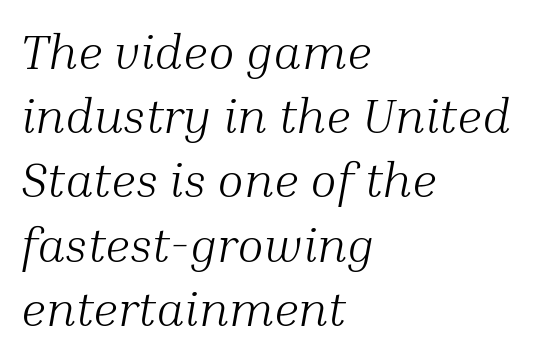
The image shows 49 px light serif type, italic (leaning right); set left-aligned, normal line spacing (1.31x), normal letter spacing, not underlined; medium stroke contrast and a medium x-height.
